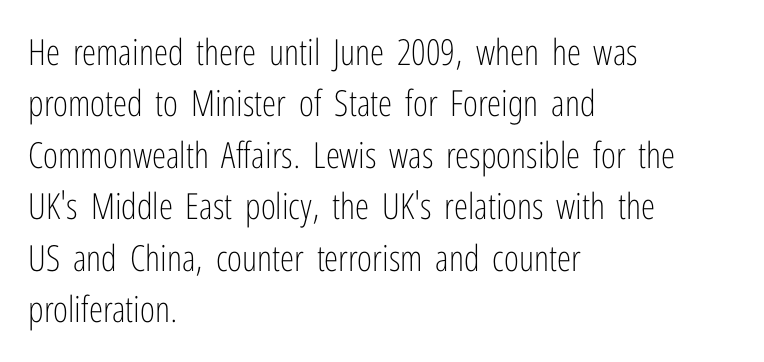
{"serif": "no", "italic": "no", "bold": "no", "weight": "light", "width": "condensed", "stroke_contrast": "low", "x_height": "medium", "monospaced": "no", "underline": "no", "align": "left", "line_spacing": "normal", "line_spacing_ratio": 1.43, "letter_spacing": "normal", "letter_spacing_em": 0.0, "glyph_px": 36}
